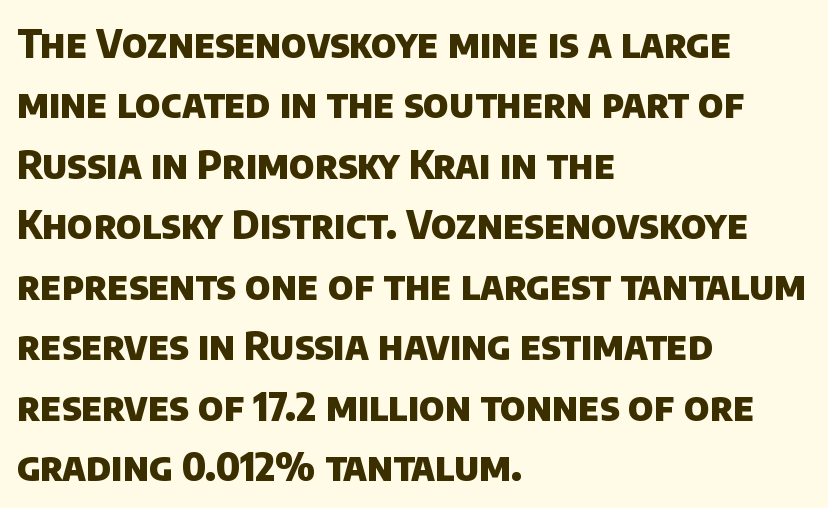
Q: Is the text bold? A: Yes.
Q: Is the typeface a serif or a sans-serif typeface? A: Sans-serif.
Q: Is the text underlined? A: No.
Q: How is the paragraph aligned? A: Left-aligned.
Q: Is the spacing between letters normal or unusually wide? A: Normal.
Q: Is the spacing between lines tight, normal or loose? A: Normal.
Q: Width (condensed, normal, or wide)? A: Normal.
Q: Stroke contrast? A: Low.
Q: x-height? A: Large.
Q: Monospaced? A: No.
